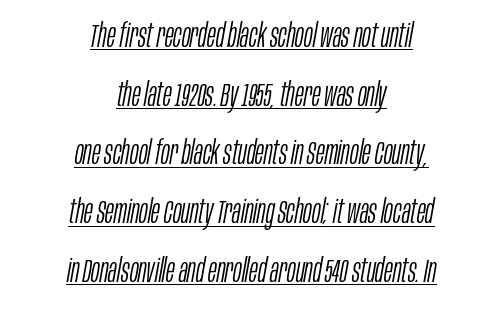
Is there an underline? Yes — a line sits under the letters. Proportional: the letters do not fall into vertical columns. Does extra space separate the letters? No, they use regular spacing. The weight would be labelled regular, book, light, or lighter still. Each line is balanced around a shared central axis.
